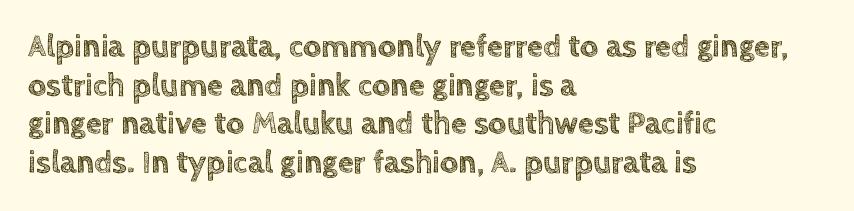
Caption: standard tracking, unaltered. Reading down the block, your eye returns to a fixed left position each line. Words float on clear page, feet unadorned. The passage shown is typed in a proportional face where columns would drift. Posture: straight, roman, zero tilt.
